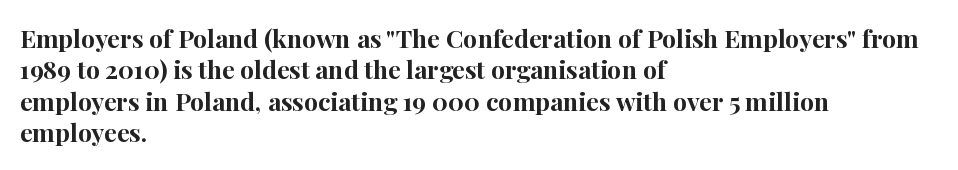
Horizontal alignment here is leftward, the default for most running prose. These lines were composed using upright roman letters. Quick note: underline off. Words appear dense and cohesive because spacing is normal. Honestly, the row spacing looks completely unremarkable. Heft: maximum for text — a bold.
